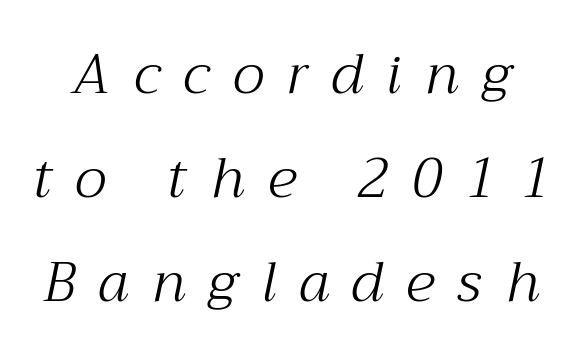
The image shows 56 px light serif type, italic (leaning right); set line spacing 1.86x, unusually wide letter spacing (+0.42 em), not underlined; medium stroke contrast and a medium x-height.
